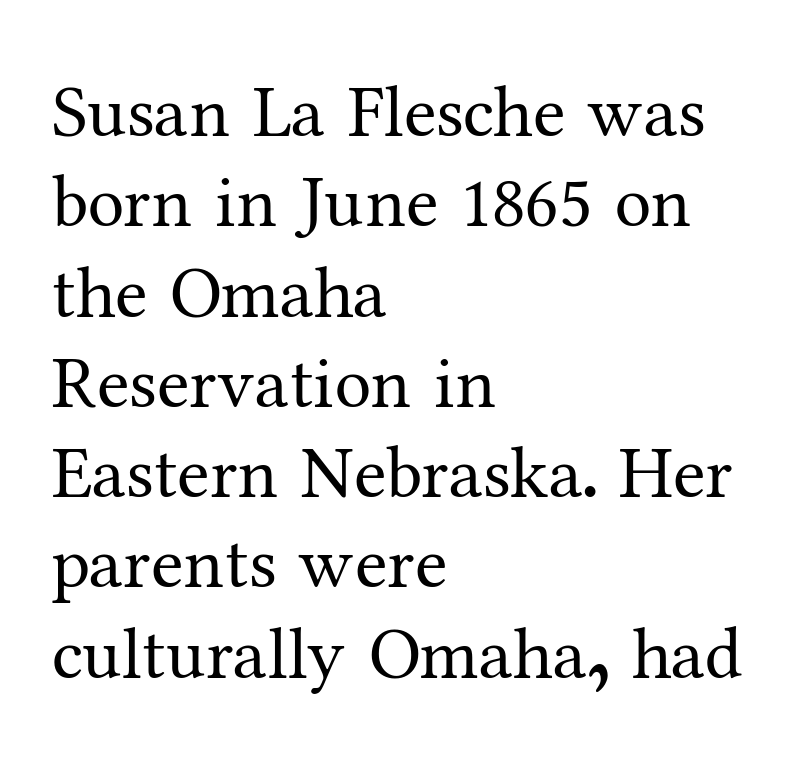
{"serif": "yes", "italic": "no", "bold": "no", "weight": "regular", "width": "normal", "stroke_contrast": "medium", "x_height": "medium", "monospaced": "no", "underline": "no", "align": "left", "line_spacing_ratio": 1.22, "letter_spacing": "normal", "letter_spacing_em": 0.0, "glyph_px": 74}
